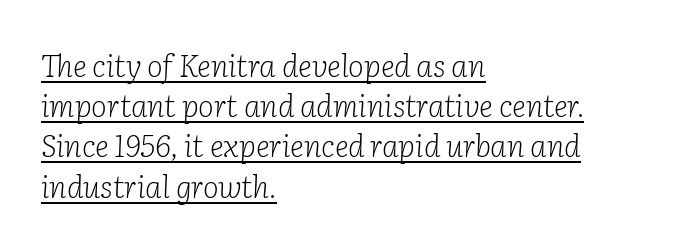
The image shows 30 px light serif type, italic (leaning right); set left-aligned, normal line spacing (1.34x), normal letter spacing, underlined; low stroke contrast and a medium x-height.
